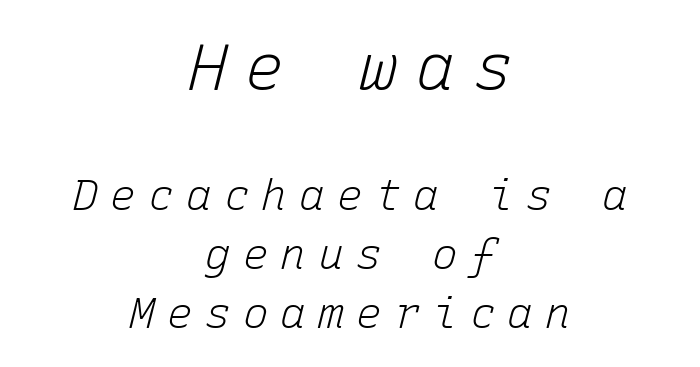
Q: Is the text bold? A: No.
Q: Is the text italic (slanted)? A: Yes, it leans right by about 15 degrees.
Q: Is the text underlined? A: No.
Q: How is the paragraph aligned? A: Centered.
Q: Is the spacing between letters normal or unusually wide? A: Unusually wide.
Q: Is the spacing between lines tight, normal or loose? A: Normal.
Q: Which block of text is set in a larger size, the first (top) or the second (bottom)? A: The first (top) one.
Q: Width (condensed, normal, or wide)? A: Normal.
Q: Stroke contrast? A: Low.
Q: x-height? A: Medium.
Q: Monospaced? A: Yes.
